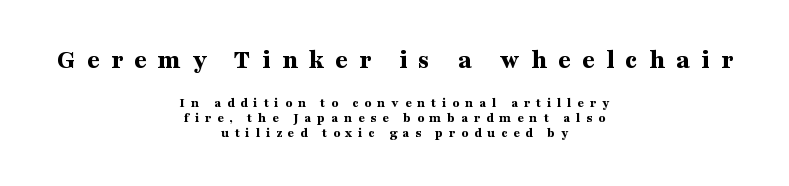
Q: Is the text bold? A: Yes.
Q: Is the text italic (slanted)? A: No, it is upright.
Q: Is the text underlined? A: No.
Q: How is the paragraph aligned? A: Centered.
Q: Is the spacing between letters normal or unusually wide? A: Unusually wide.
Q: Is the spacing between lines tight, normal or loose? A: Tight.
Q: Which block of text is set in a larger size, the first (top) or the second (bottom)? A: The first (top) one.
